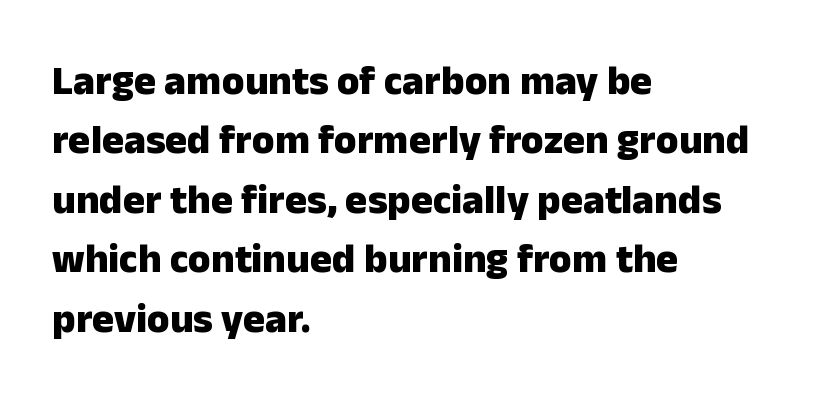
Q: Is the text bold? A: Yes.
Q: Is the text italic (slanted)? A: No, it is upright.
Q: Is the typeface a serif or a sans-serif typeface? A: Sans-serif.
Q: Is the text underlined? A: No.
Q: How is the paragraph aligned? A: Left-aligned.
Q: Is the spacing between letters normal or unusually wide? A: Normal.
Q: Is the spacing between lines tight, normal or loose? A: Normal.
Q: Width (condensed, normal, or wide)? A: Normal.
Q: Stroke contrast? A: Low.
Q: x-height? A: Medium.
Q: Monospaced? A: No.
